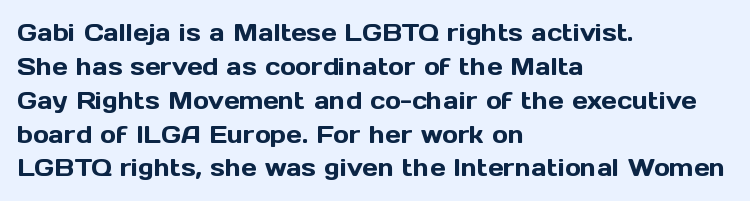
Q: Is the text italic (slanted)? A: No, it is upright.
Q: Is the text underlined? A: No.
Q: How is the paragraph aligned? A: Left-aligned.
Q: Is the spacing between letters normal or unusually wide? A: Normal.
Q: Is the spacing between lines tight, normal or loose? A: Normal.
